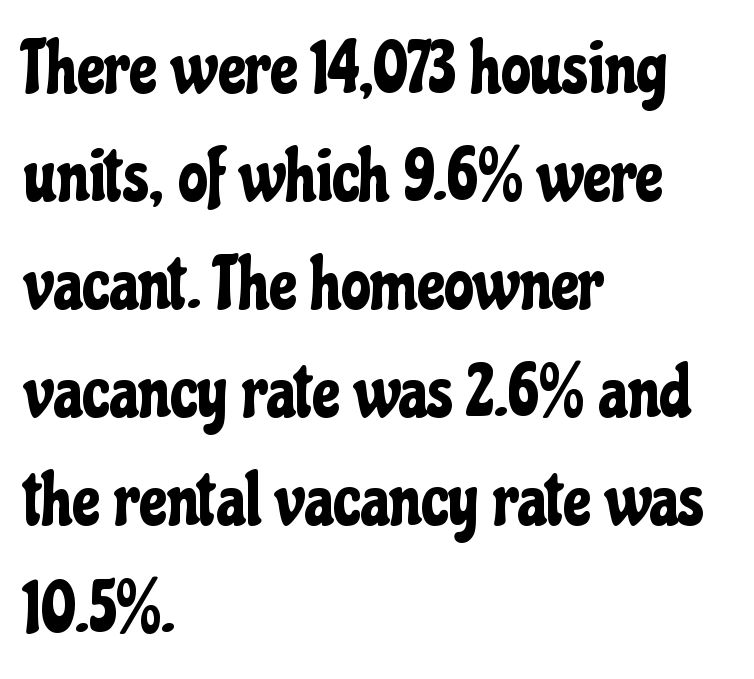
{"serif": "no", "italic": "no", "width": "condensed", "stroke_contrast": "low", "x_height": "medium", "monospaced": "no", "underline": "no", "align": "left", "line_spacing": "normal", "line_spacing_ratio": 1.46, "letter_spacing": "normal", "letter_spacing_em": 0.0, "glyph_px": 74}
